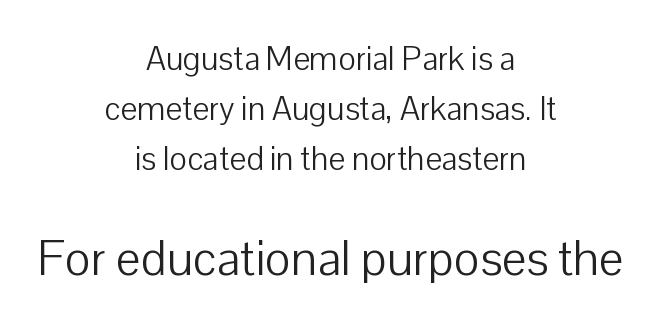
Q: Is the text bold? A: No.
Q: Is the text italic (slanted)? A: No, it is upright.
Q: Is the typeface a serif or a sans-serif typeface? A: Sans-serif.
Q: Is the text underlined? A: No.
Q: How is the paragraph aligned? A: Centered.
Q: Is the spacing between letters normal or unusually wide? A: Normal.
Q: Is the spacing between lines tight, normal or loose? A: Normal.
Q: Which block of text is set in a larger size, the first (top) or the second (bottom)? A: The second (bottom) one.
Q: Width (condensed, normal, or wide)? A: Normal.
Q: Stroke contrast? A: Low.
Q: x-height? A: Medium.
Q: Monospaced? A: No.
